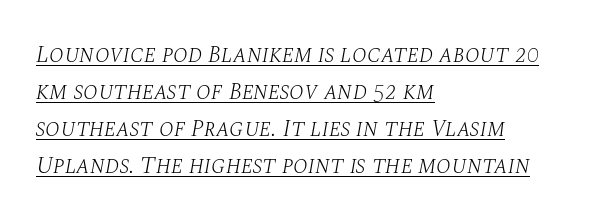
The image shows 24 px text type, italic (leaning right); set left-aligned, normal line spacing (1.54x), normal letter spacing, underlined.
